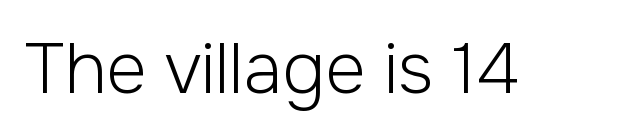
The image shows 70 px light sans-serif type, upright; set normal letter spacing, not underlined; low stroke contrast and a medium x-height.
